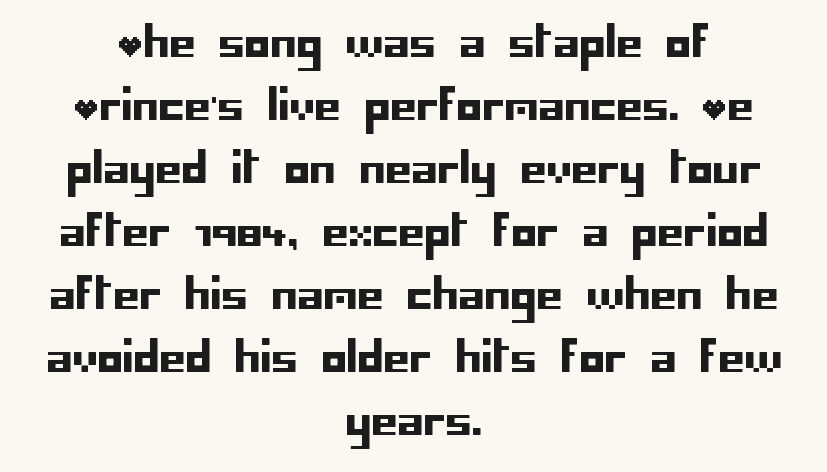
{"serif": "no", "italic": "no", "width": "normal", "stroke_contrast": "low", "x_height": "large", "underline": "no", "align": "center", "line_spacing": "normal", "line_spacing_ratio": 1.5, "letter_spacing": "normal", "letter_spacing_em": 0.0, "glyph_px": 42}
